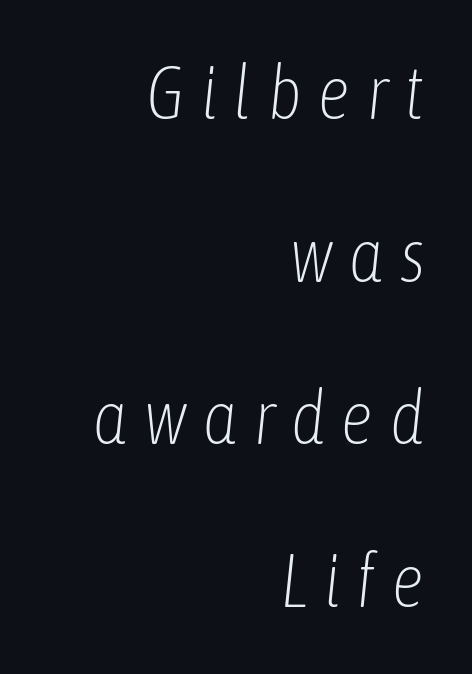
Q: Is the text bold? A: No.
Q: Is the text italic (slanted)? A: Yes, it leans right by about 6 degrees.
Q: Is the text underlined? A: No.
Q: How is the paragraph aligned? A: Right-aligned.
Q: Is the spacing between letters normal or unusually wide? A: Unusually wide.
Q: Is the spacing between lines tight, normal or loose? A: Loose.
Q: Width (condensed, normal, or wide)? A: Condensed.
Q: Stroke contrast? A: Low.
Q: x-height? A: Medium.
Q: Monospaced? A: No.
